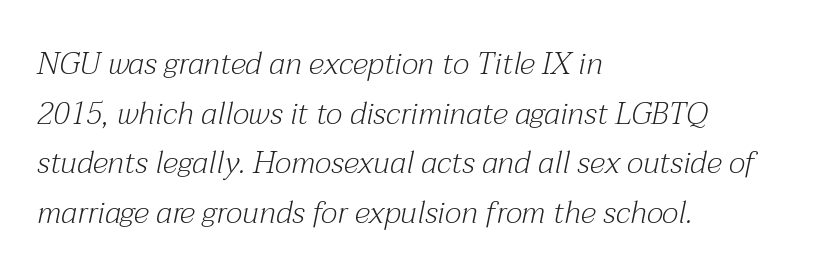
Q: Is the text bold? A: No.
Q: Is the text italic (slanted)? A: Yes, it leans right by about 12 degrees.
Q: Is the typeface a serif or a sans-serif typeface? A: Serif.
Q: Is the text underlined? A: No.
Q: How is the paragraph aligned? A: Left-aligned.
Q: Is the spacing between letters normal or unusually wide? A: Normal.
Q: Is the spacing between lines tight, normal or loose? A: Normal.
Q: Width (condensed, normal, or wide)? A: Normal.
Q: Stroke contrast? A: Medium.
Q: x-height? A: Medium.
Q: Monospaced? A: No.
